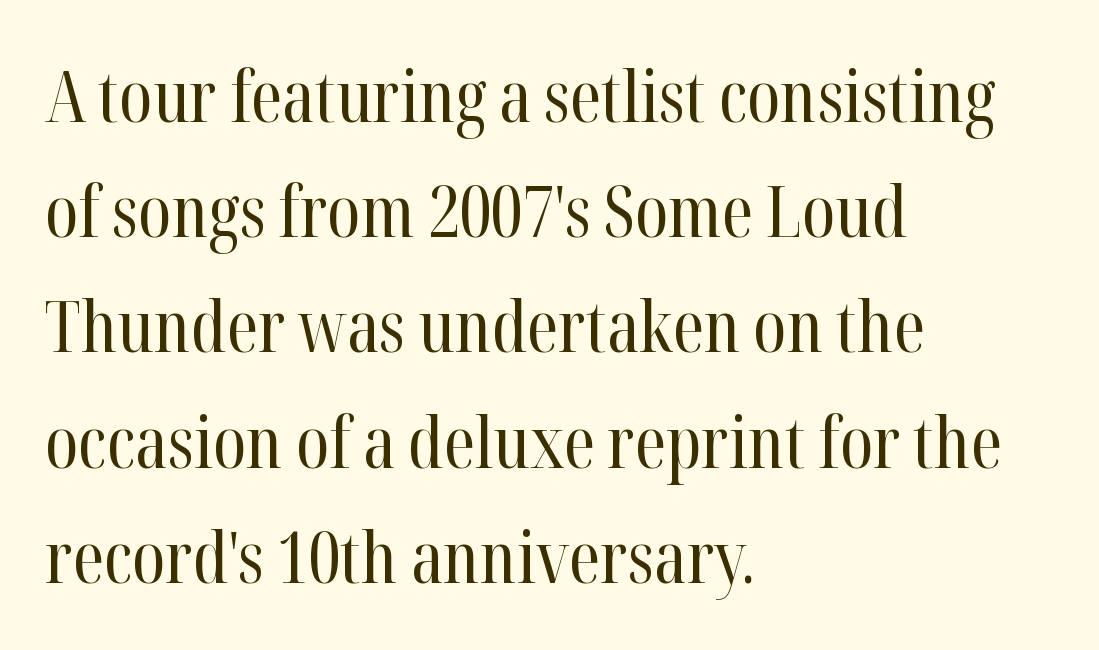
{"serif": "yes", "italic": "no", "bold": "no", "weight": "regular", "width": "condensed", "stroke_contrast": "high", "x_height": "medium", "monospaced": "no", "underline": "no", "align": "left", "line_spacing": "normal", "line_spacing_ratio": 1.6, "letter_spacing": "normal", "letter_spacing_em": 0.0, "glyph_px": 72}
